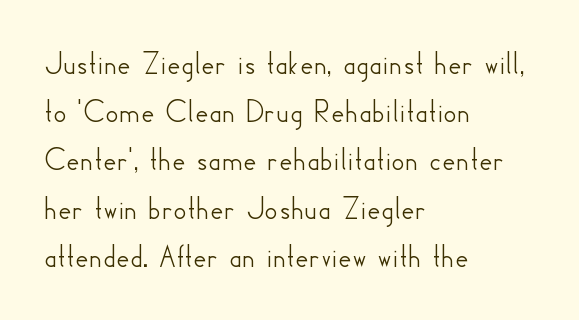
The image shows 33 px sans-serif type, upright; set left-aligned, normal line spacing (1.46x), normal letter spacing, not underlined; low stroke contrast and a small x-height.
